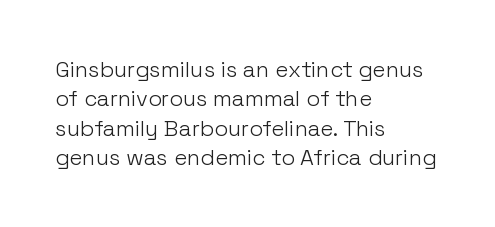
Q: Is the text bold? A: No.
Q: Is the text italic (slanted)? A: No, it is upright.
Q: Is the text underlined? A: No.
Q: How is the paragraph aligned? A: Left-aligned.
Q: Is the spacing between letters normal or unusually wide? A: Normal.
Q: Is the spacing between lines tight, normal or loose? A: Normal.
